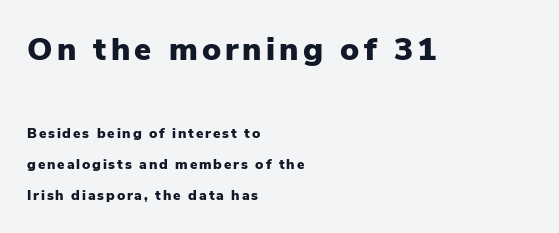
Q: Is the text bold? A: Yes.
Q: Is the text italic (slanted)? A: No, it is upright.
Q: Is the typeface a serif or a sans-serif typeface? A: Sans-serif.
Q: Is the text underlined? A: No.
Q: How is the paragraph aligned? A: Left-aligned.
Q: Is the spacing between lines tight, normal or loose? A: Loose.
Q: Which block of text is set in a larger size, the first (top) or the second (bottom)? A: The first (top) one.
Q: Width (condensed, normal, or wide)? A: Normal.
Q: Stroke contrast? A: Low.
Q: x-height? A: Medium.
Q: Monospaced? A: No.
